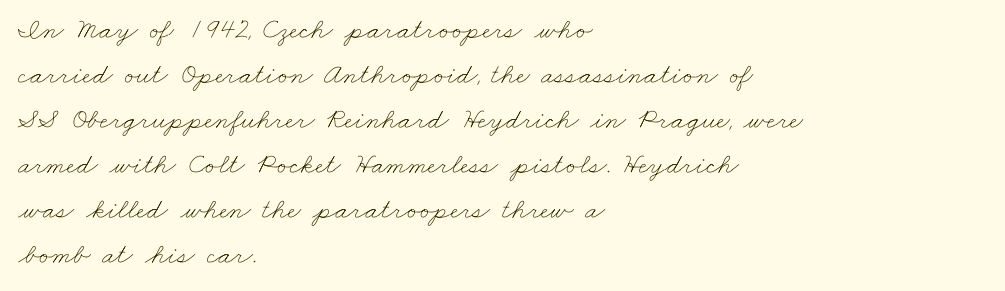
Q: Is the text bold? A: No.
Q: Is the text underlined? A: No.
Q: How is the paragraph aligned? A: Left-aligned.
Q: Is the spacing between letters normal or unusually wide? A: Normal.
Q: Is the spacing between lines tight, normal or loose? A: Normal.
Q: Width (condensed, normal, or wide)? A: Wide.
Q: Stroke contrast? A: Low.
Q: x-height? A: Small.
Q: Monospaced? A: No.
